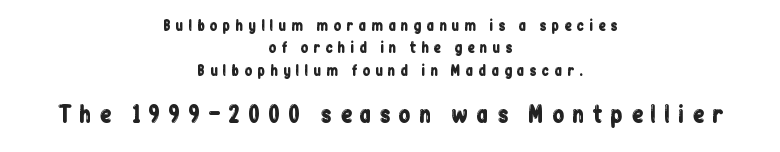
{"italic": "no", "underline": "no", "align": "center", "line_spacing": "normal", "line_spacing_ratio": 1.59, "letter_spacing": "wide", "letter_spacing_em": 0.34, "larger_block": "second", "size_ratio": 1.57, "glyph_px": 22}
